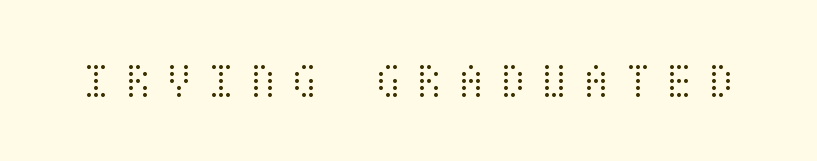
{"italic": "no", "bold": "no", "weight": "light", "width": "condensed", "stroke_contrast": "medium", "x_height": "large", "underline": "no", "letter_spacing": "wide", "letter_spacing_em": 0.27, "glyph_px": 51}
